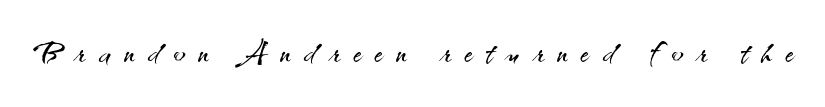
Any mark beneath the type? The region is blank. What stands out about the letter spacing? Its width — letters are far apart. No extra ink here — the face is not bold. A typesetter would call this proportional, since set widths differ per character. Letterform terminals end flat and unadorned throughout the passage.
